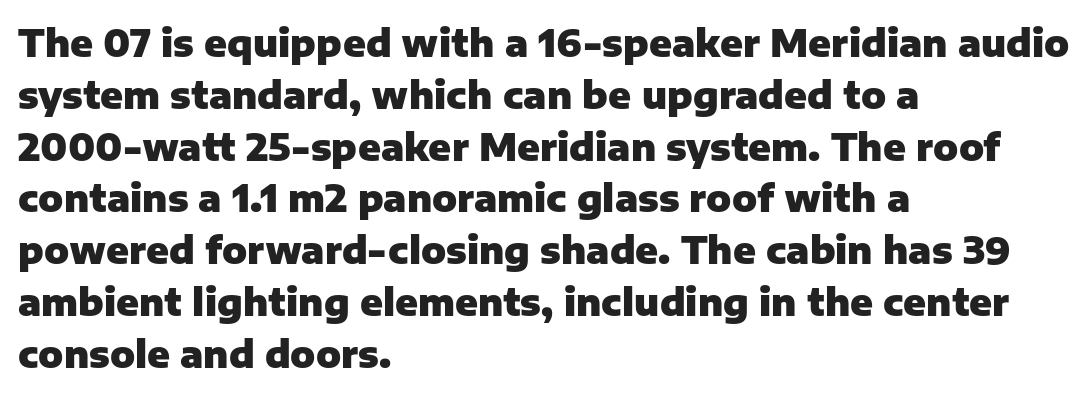
Leading matches the norm, producing a regular column. You can tell from the bare stems that sans-serif type was used. The passage shown is typed in a proportional face where columns would drift. Characters follow at the spacing the type designer built in. Horizontally, the lines are justified to the leading edge only. The typography opts for an upright posture over an oblique one.
